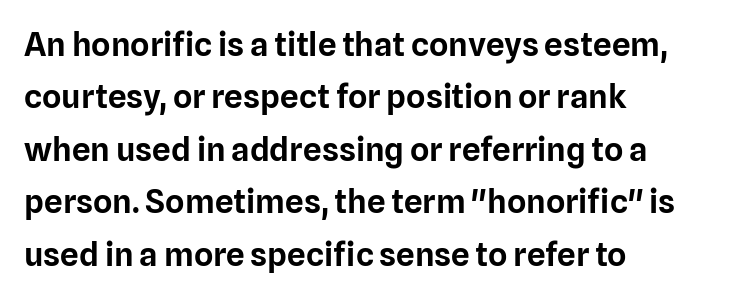
Q: Is the text italic (slanted)? A: No, it is upright.
Q: Is the typeface a serif or a sans-serif typeface? A: Sans-serif.
Q: Is the text underlined? A: No.
Q: How is the paragraph aligned? A: Left-aligned.
Q: Is the spacing between letters normal or unusually wide? A: Normal.
Q: Is the spacing between lines tight, normal or loose? A: Normal.
Q: Width (condensed, normal, or wide)? A: Normal.
Q: Stroke contrast? A: Low.
Q: x-height? A: Medium.
Q: Monospaced? A: No.
